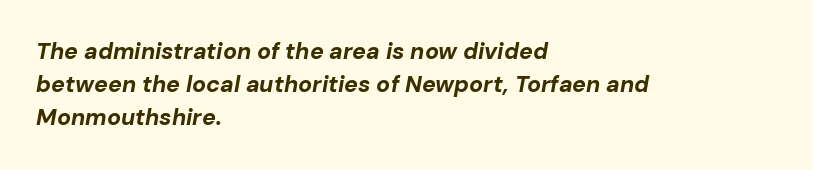
The image shows 23 px bold type, italic (leaning right); set left-aligned, normal line spacing (1.44x), normal letter spacing, not underlined.
